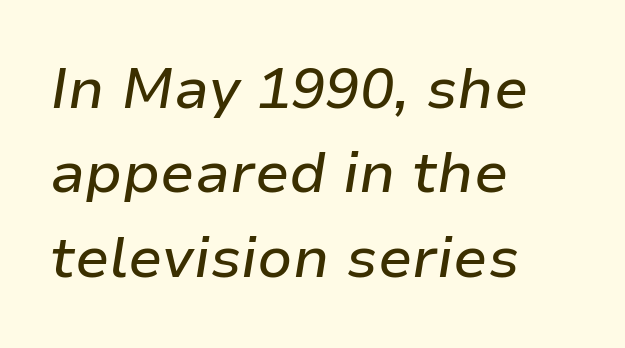
Q: Is the text italic (slanted)? A: Yes, it leans right by about 9 degrees.
Q: Is the text underlined? A: No.
Q: How is the paragraph aligned? A: Left-aligned.
Q: Is the spacing between letters normal or unusually wide? A: Normal.
Q: Is the spacing between lines tight, normal or loose? A: Normal.
Q: Width (condensed, normal, or wide)? A: Normal.
Q: Stroke contrast? A: Low.
Q: x-height? A: Medium.
Q: Monospaced? A: No.
